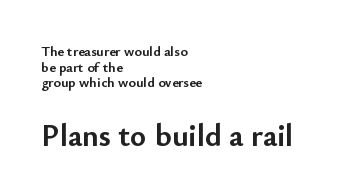
The image shows 31 px semibold sans-serif type, upright; set left-aligned, tight line spacing (1.12x), normal letter spacing, not underlined; the second (bottom) block is 2.21x larger; low stroke contrast and a small x-height.
